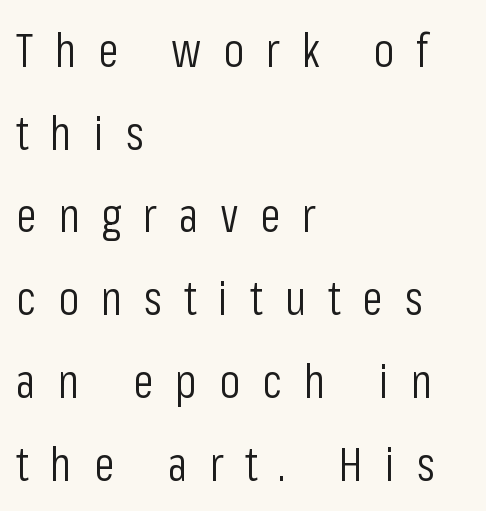
The image shows 47 px light, condensed sans-serif type, upright; set left-aligned, line spacing 1.76x, unusually wide letter spacing (+0.47 em), not underlined; low stroke contrast and a medium x-height.
